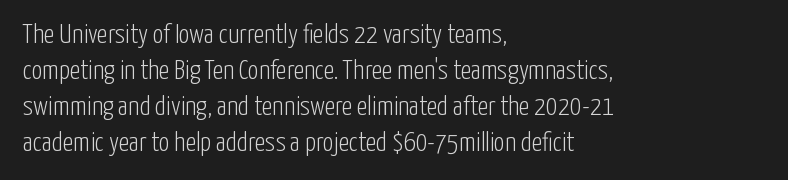
{"italic": "no", "bold": "no", "underline": "no", "align": "left", "line_spacing": "normal", "line_spacing_ratio": 1.33, "letter_spacing": "normal", "letter_spacing_em": 0.0, "glyph_px": 27}
